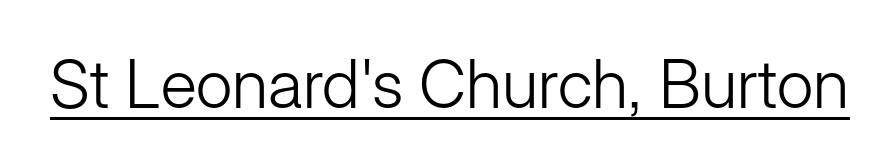
The image shows 67 px light sans-serif type, upright; set normal letter spacing, underlined; low stroke contrast and a medium x-height.
